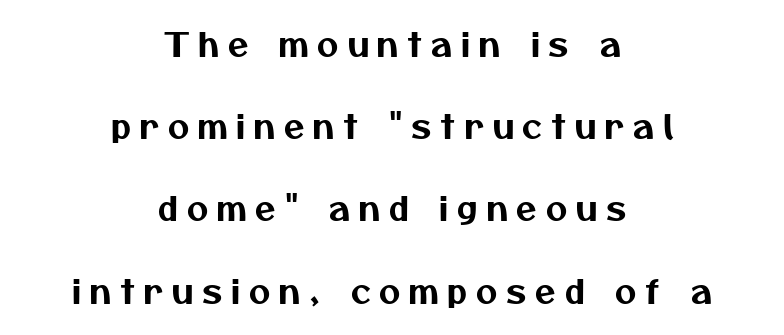
A clean baseline with only descenders dipping below it. Baseline-to-baseline distance is far greater than the letter height. These lines have a slow, spaced-out rhythm from letter to letter. Here the designer chose a conventional face with non-uniform glyph widths.
